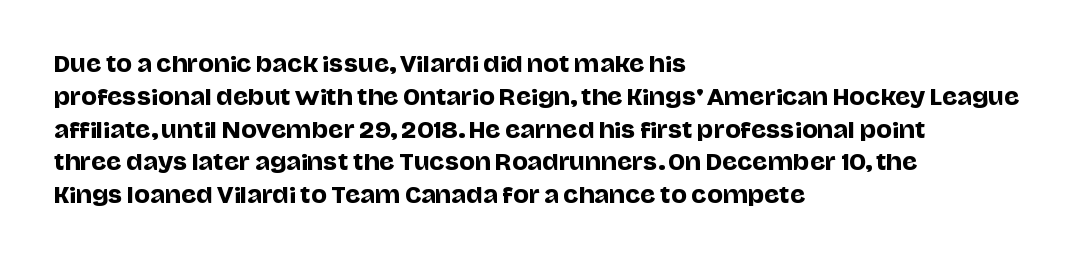
The image shows 21 px text type, upright; set left-aligned, normal line spacing (1.56x), normal letter spacing, not underlined.
